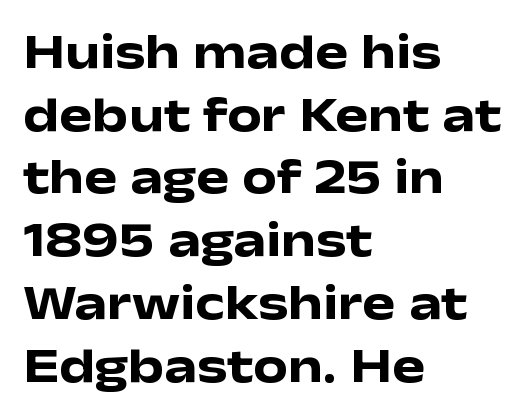
The image shows 49 px heavy, wide sans-serif type, upright; set left-aligned, normal line spacing (1.28x), normal letter spacing, not underlined; low stroke contrast and a medium x-height.
